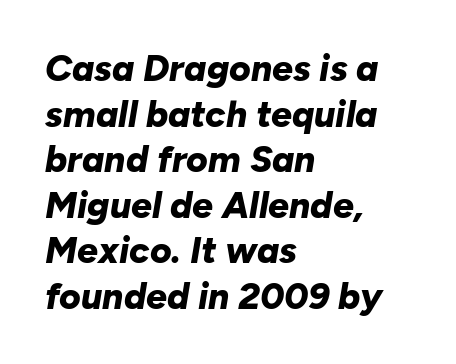
{"italic": "yes", "lean": "right", "slant_degrees": 10, "bold": "yes", "weight": "bold", "width": "normal", "stroke_contrast": "low", "x_height": "medium", "monospaced": "no", "underline": "no", "align": "left", "line_spacing_ratio": 1.23, "letter_spacing": "normal", "letter_spacing_em": 0.0, "glyph_px": 37}
